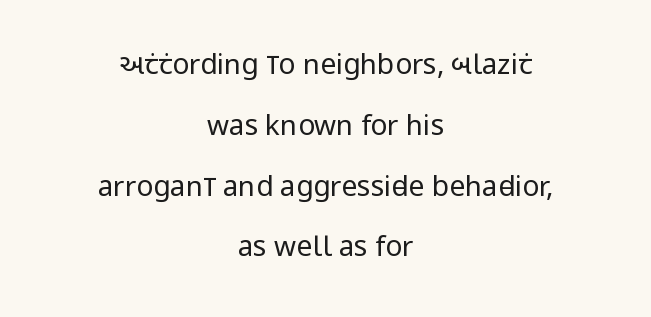
I'd call this a sans setting — the letters go barefoot. No extra ink here — the face is not bold. Descenders hang freely into open space. Here the glyphs are tracked normally, forming tight word shapes. Whoever set this chose breathing room over compactness in the vertical rhythm. You could not count columns in this text — the font is proportionally spaced.
